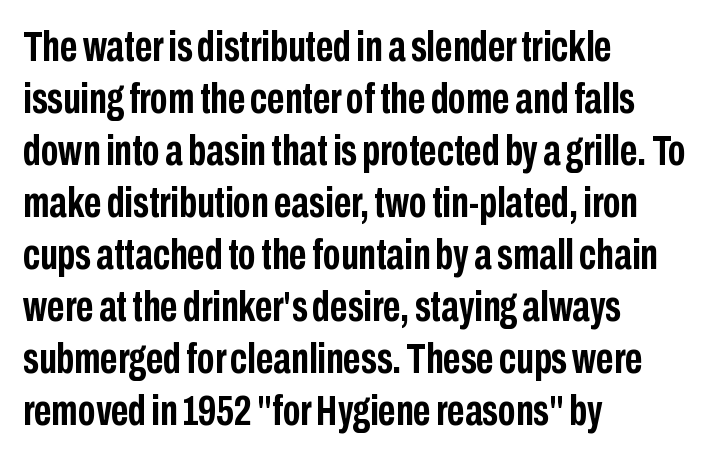
The passage shown is emphatically bold. Each letter's strokes conclude bluntly, with no projecting serifs. Look at the tracking — it's just the regular setting, nothing added. Check under the words: just untouched page. Characters remain perfectly vertical along every line. Line beginnings align vertically; line endings do not.
